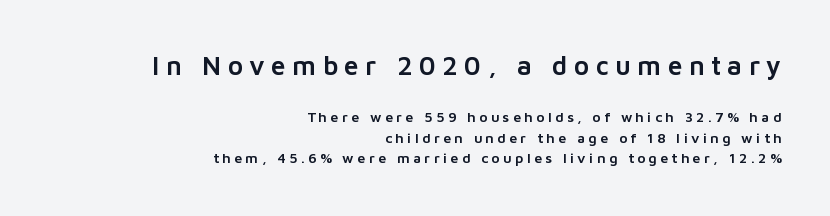
Bigger letters appear in the top chunk; the bottom chunk is reduced. Is the block centered? No — it sits flush against the right margin. Honestly, the letter spacing is so wide it's the main thing you notice. Check under the words: just untouched page. This block has exactly the height ordinary leading produces. The axis of the letterforms is exactly vertical.
